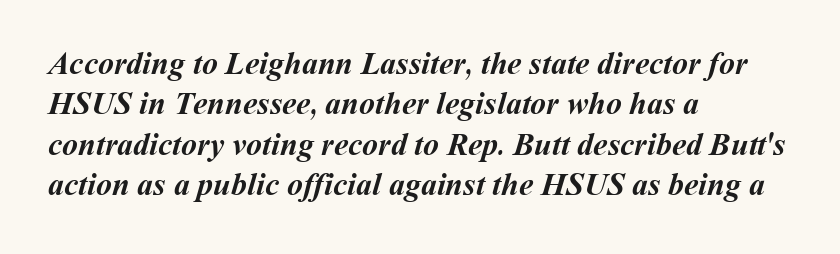
{"bold": "yes", "weight": "semibold", "width": "normal", "stroke_contrast": "medium", "x_height": "medium", "monospaced": "no", "underline": "no", "align": "left", "line_spacing": "normal", "line_spacing_ratio": 1.26, "letter_spacing": "normal", "letter_spacing_em": 0.0, "glyph_px": 32}
